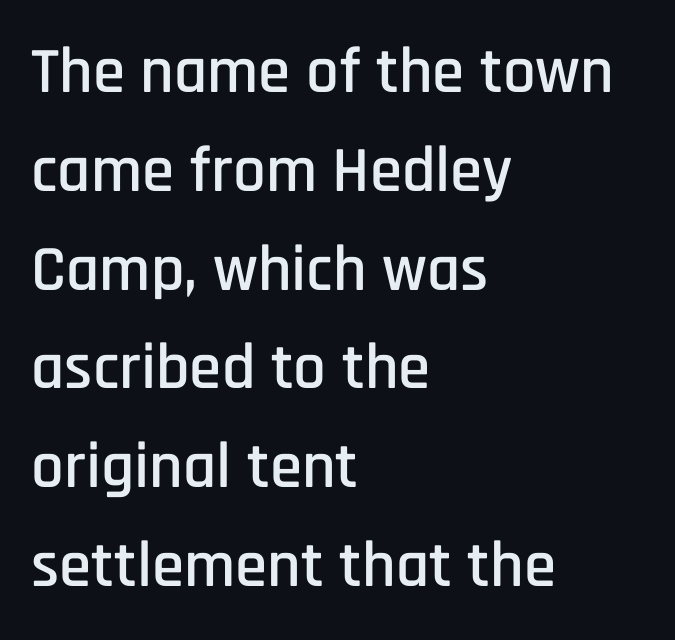
{"serif": "no", "italic": "no", "width": "condensed", "stroke_contrast": "low", "x_height": "large", "monospaced": "no", "underline": "no", "align": "left", "line_spacing": "normal", "line_spacing_ratio": 1.52, "letter_spacing": "normal", "letter_spacing_em": 0.0, "glyph_px": 65}
